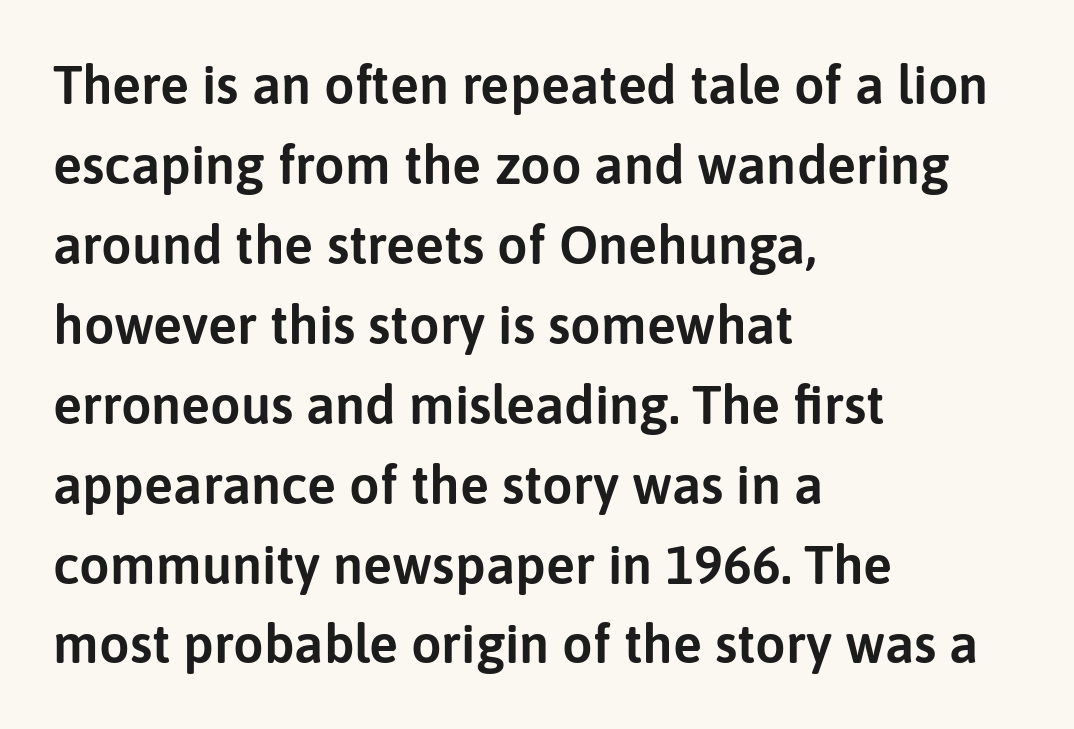
The image shows 54 px sans-serif type, upright; set left-aligned, normal line spacing (1.48x), normal letter spacing, not underlined; low stroke contrast and a medium x-height.
